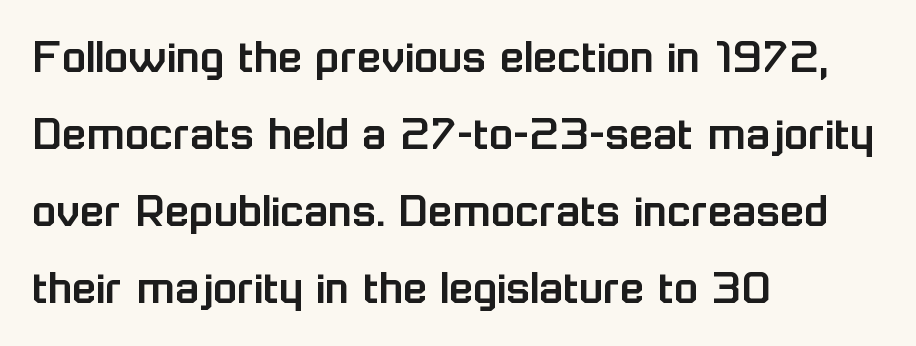
The image shows 50 px sans-serif type, upright; set left-aligned, normal line spacing (1.54x), normal letter spacing, not underlined; low stroke contrast and a medium x-height.
